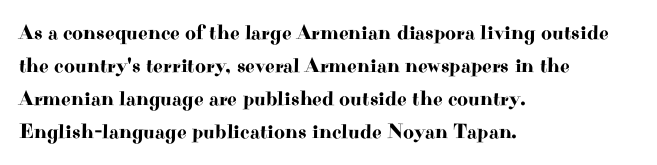
Q: Is the text italic (slanted)? A: No, it is upright.
Q: Is the text underlined? A: No.
Q: How is the paragraph aligned? A: Left-aligned.
Q: Is the spacing between letters normal or unusually wide? A: Normal.
Q: Is the spacing between lines tight, normal or loose? A: Normal.
